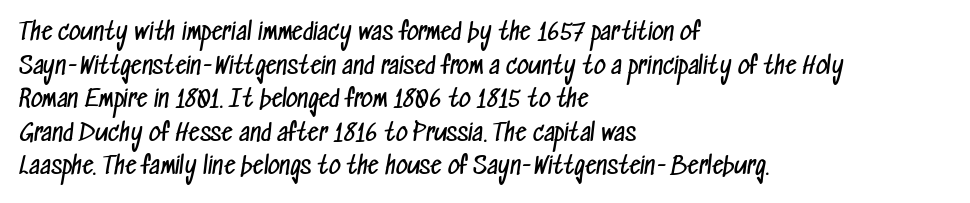
{"bold": "no", "underline": "no", "align": "left", "line_spacing": "normal", "line_spacing_ratio": 1.46, "letter_spacing": "normal", "letter_spacing_em": 0.0, "glyph_px": 23}
